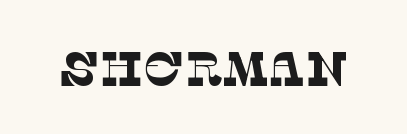
The image shows 48 px thin serif type; set normal letter spacing, not underlined; low stroke contrast and a large x-height.
